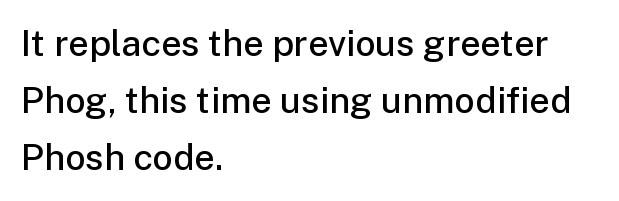
{"serif": "no", "italic": "no", "bold": "semi", "weight": "semibold", "width": "normal", "stroke_contrast": "low", "x_height": "medium", "monospaced": "no", "underline": "no", "align": "left", "line_spacing": "normal", "line_spacing_ratio": 1.59, "letter_spacing": "normal", "letter_spacing_em": 0.0, "glyph_px": 36}
